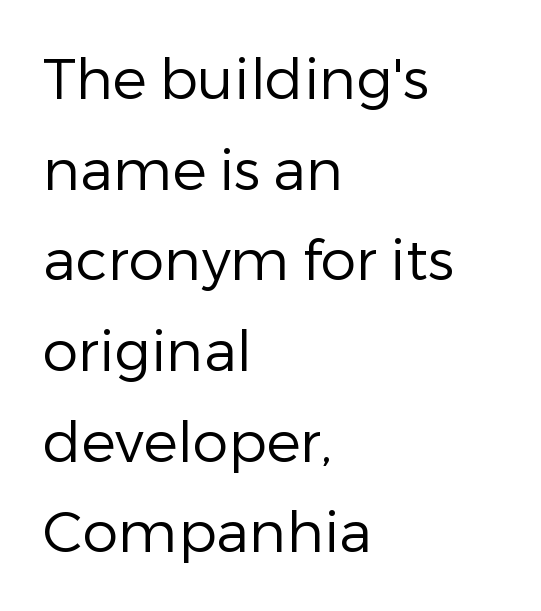
Q: Is the text bold? A: No.
Q: Is the text italic (slanted)? A: No, it is upright.
Q: Is the typeface a serif or a sans-serif typeface? A: Sans-serif.
Q: Is the text underlined? A: No.
Q: How is the paragraph aligned? A: Left-aligned.
Q: Is the spacing between letters normal or unusually wide? A: Normal.
Q: Is the spacing between lines tight, normal or loose? A: Normal.
Q: Width (condensed, normal, or wide)? A: Normal.
Q: Stroke contrast? A: Low.
Q: x-height? A: Medium.
Q: Monospaced? A: No.
